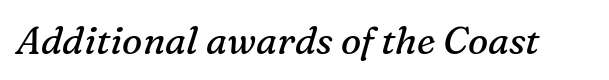
Q: Is the text bold? A: No.
Q: Is the text italic (slanted)? A: Yes, it leans right by about 16 degrees.
Q: Is the typeface a serif or a sans-serif typeface? A: Serif.
Q: Is the text underlined? A: No.
Q: Is the spacing between letters normal or unusually wide? A: Normal.
Q: Width (condensed, normal, or wide)? A: Normal.
Q: Stroke contrast? A: Medium.
Q: x-height? A: Medium.
Q: Monospaced? A: No.
